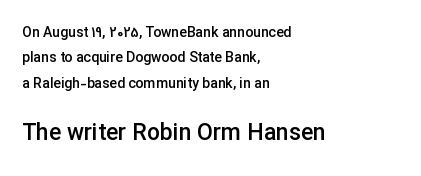
The image shows 23 px text type, upright; set left-aligned, line spacing 1.81x, normal letter spacing, not underlined; the second (bottom) block is 1.64x larger.
